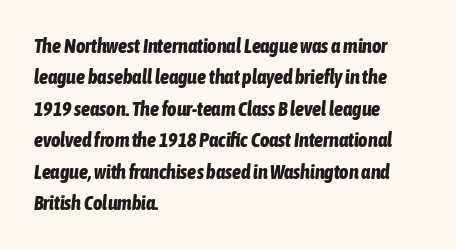
Notice how thick the strokes are: this is what a full bold looks like. Nothing unusual about the tracking: characters are spaced as the font intends. The font's italic variant was chosen for this text. Regular leading. The rendering anchors every line to the left-hand side.
